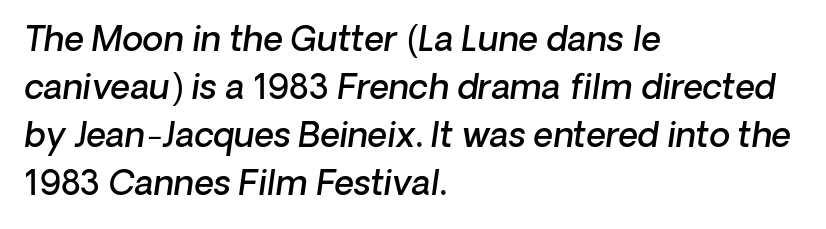
{"italic": "yes", "lean": "right", "slant_degrees": 8, "bold": "semi", "weight": "semibold", "width": "normal", "stroke_contrast": "low", "x_height": "medium", "monospaced": "no", "underline": "no", "align": "left", "line_spacing": "normal", "line_spacing_ratio": 1.41, "letter_spacing": "normal", "letter_spacing_em": 0.0, "glyph_px": 34}
